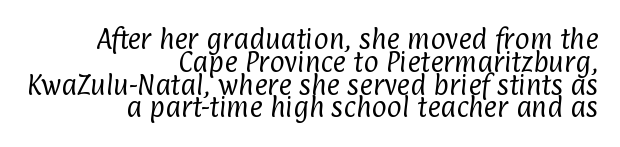
What's the leading like? Squeezed, with rows nearly overlapping. No extra ink here — the face is not bold. Glyph-to-glyph distance matches everyday printed text. Line endings align vertically; line beginnings do not.
